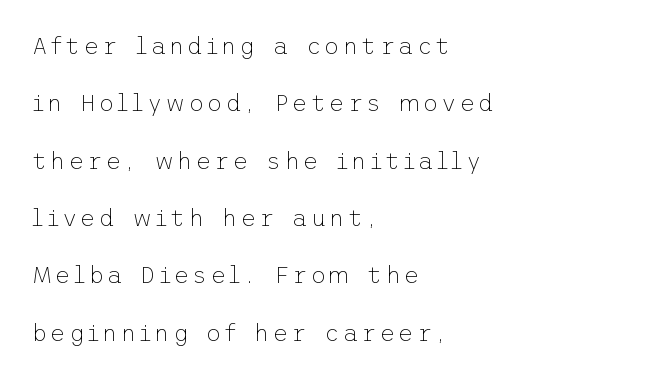
The image shows 24 px text type, upright; set left-aligned, loose line spacing (2.39x), not underlined.
